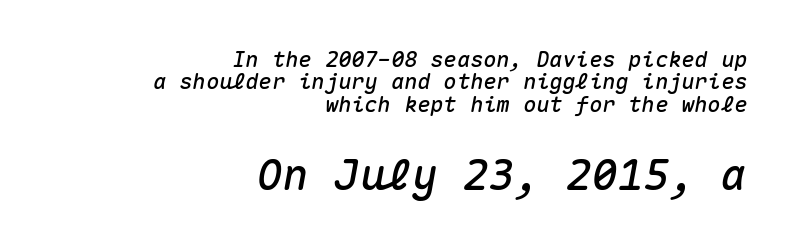
Q: Is the text italic (slanted)? A: Yes, it leans right by about 10 degrees.
Q: Is the text underlined? A: No.
Q: How is the paragraph aligned? A: Right-aligned.
Q: Is the spacing between letters normal or unusually wide? A: Normal.
Q: Is the spacing between lines tight, normal or loose? A: Tight.
Q: Which block of text is set in a larger size, the first (top) or the second (bottom)? A: The second (bottom) one.
Q: Width (condensed, normal, or wide)? A: Normal.
Q: Stroke contrast? A: Medium.
Q: x-height? A: Medium.
Q: Monospaced? A: Yes.
